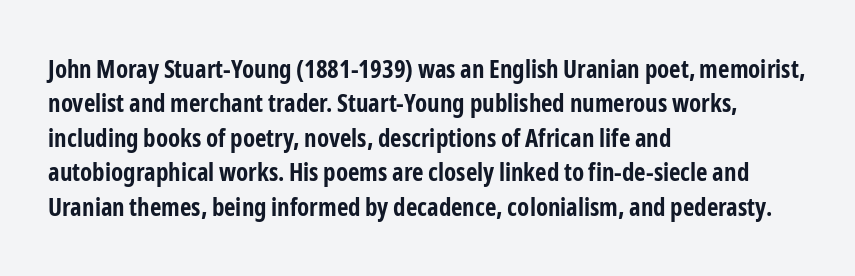
Q: Is the text bold? A: Yes.
Q: Is the text italic (slanted)? A: No, it is upright.
Q: Is the text underlined? A: No.
Q: How is the paragraph aligned? A: Left-aligned.
Q: Is the spacing between letters normal or unusually wide? A: Normal.
Q: Is the spacing between lines tight, normal or loose? A: Normal.
